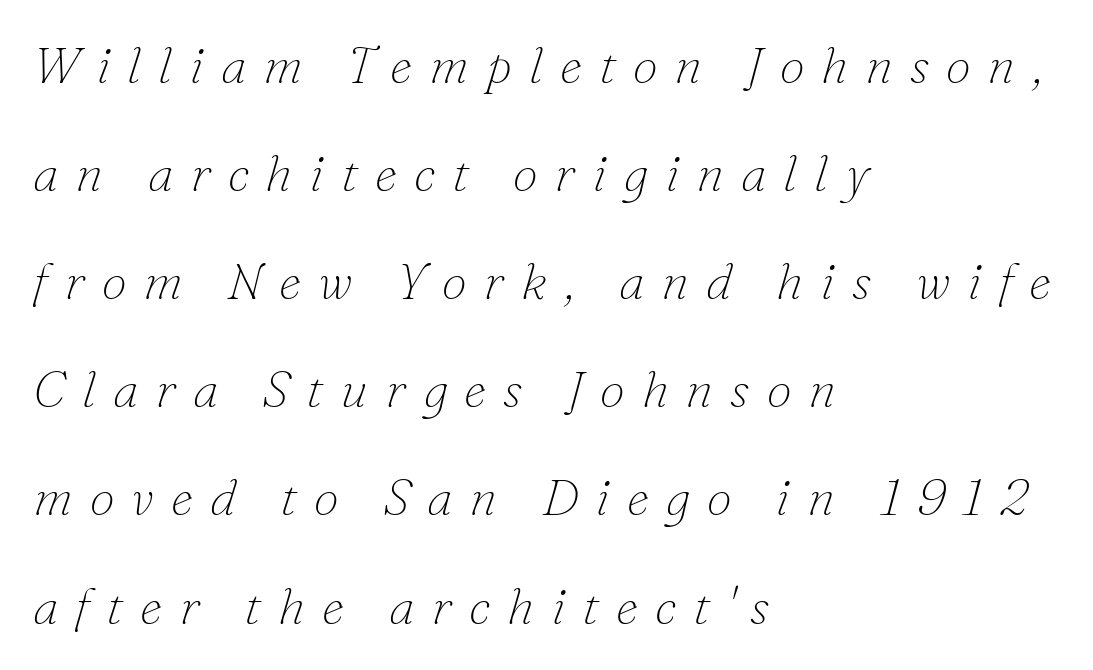
{"serif": "yes", "italic": "yes", "lean": "right", "slant_degrees": 16, "bold": "no", "weight": "thin", "width": "normal", "stroke_contrast": "low", "x_height": "small", "monospaced": "no", "underline": "no", "align": "left", "line_spacing": "loose", "line_spacing_ratio": 2.12, "letter_spacing": "wide", "letter_spacing_em": 0.33, "glyph_px": 51}
